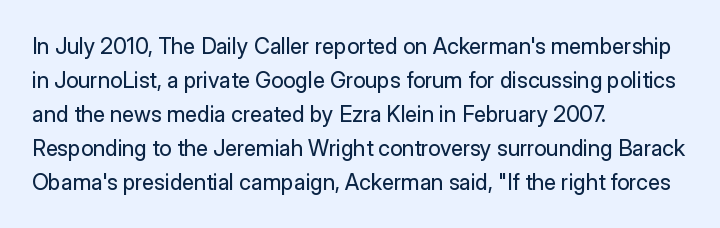
These lines stack with their left ends in a neat column. Any mark beneath the type? The region is blank. Short note: letters normally spaced. The type sits square on the baseline with zero lean.
